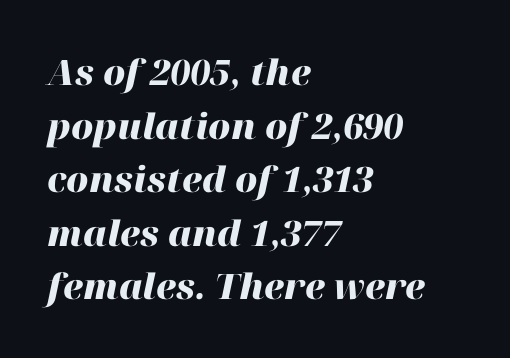
The image shows 35 px heavy type, italic (leaning right); set left-aligned, normal line spacing (1.53x), normal letter spacing, not underlined; high stroke contrast and a medium x-height.
